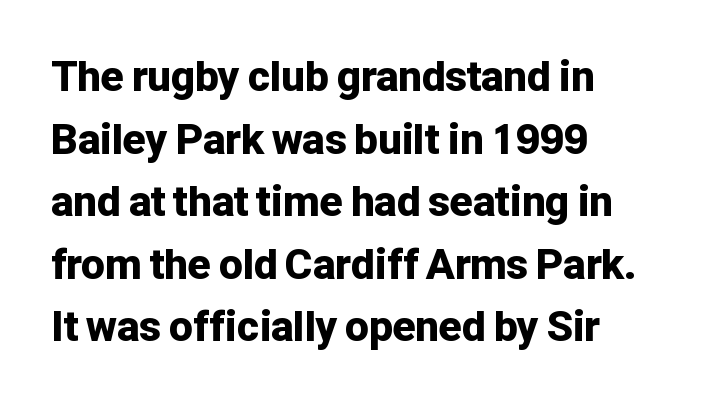
Q: Is the text bold? A: Yes.
Q: Is the text italic (slanted)? A: No, it is upright.
Q: Is the typeface a serif or a sans-serif typeface? A: Sans-serif.
Q: Is the text underlined? A: No.
Q: How is the paragraph aligned? A: Left-aligned.
Q: Is the spacing between letters normal or unusually wide? A: Normal.
Q: Is the spacing between lines tight, normal or loose? A: Normal.
Q: Width (condensed, normal, or wide)? A: Normal.
Q: Stroke contrast? A: Low.
Q: x-height? A: Medium.
Q: Monospaced? A: No.
